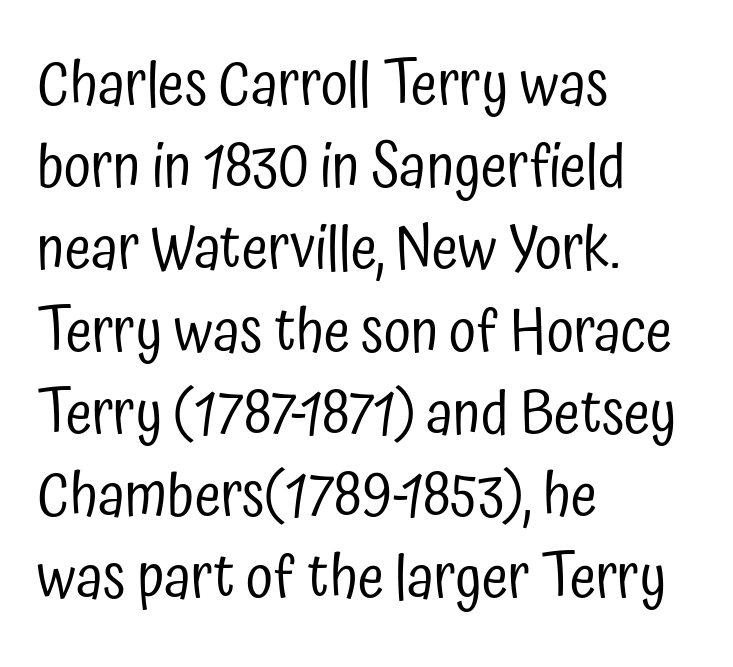
The image shows 60 px regular-weight, condensed sans-serif type, upright; set left-aligned, normal line spacing (1.37x), normal letter spacing, not underlined; low stroke contrast and a medium x-height.
